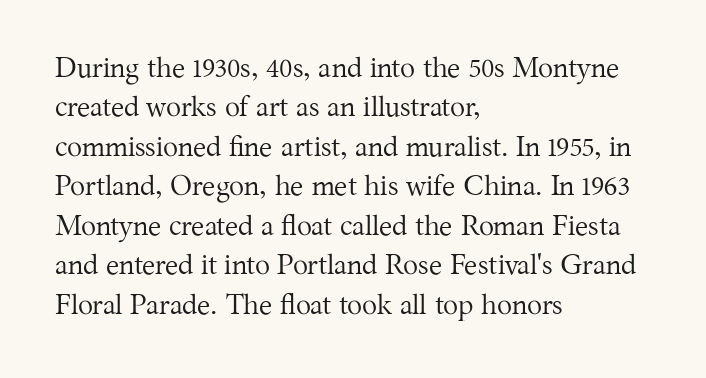
{"serif": "yes", "italic": "no", "bold": "no", "weight": "regular", "width": "normal", "stroke_contrast": "medium", "x_height": "medium", "monospaced": "no", "underline": "no", "align": "left", "line_spacing": "normal", "line_spacing_ratio": 1.41, "letter_spacing": "normal", "letter_spacing_em": 0.0, "glyph_px": 28}
